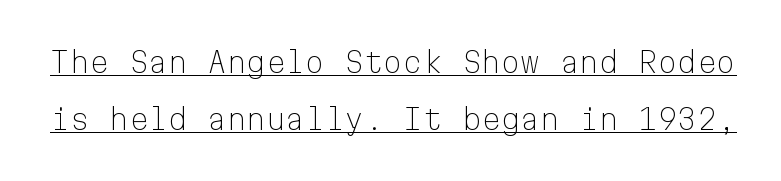
A great deal of white space separates one row of letters from the next. You could count columns in this text — the font is strictly monospaced. I'd call this a sans setting — the letters go barefoot. A typographer would call this underscored text.
